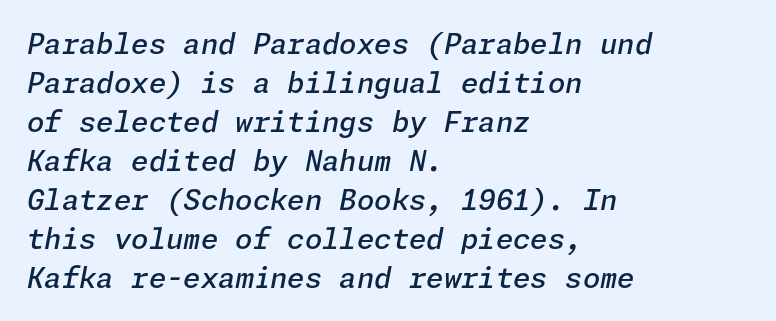
The image shows 28 px semibold type, italic (leaning right); set left-aligned, normal line spacing (1.39x), normal letter spacing, not underlined; low stroke contrast and a medium x-height.
